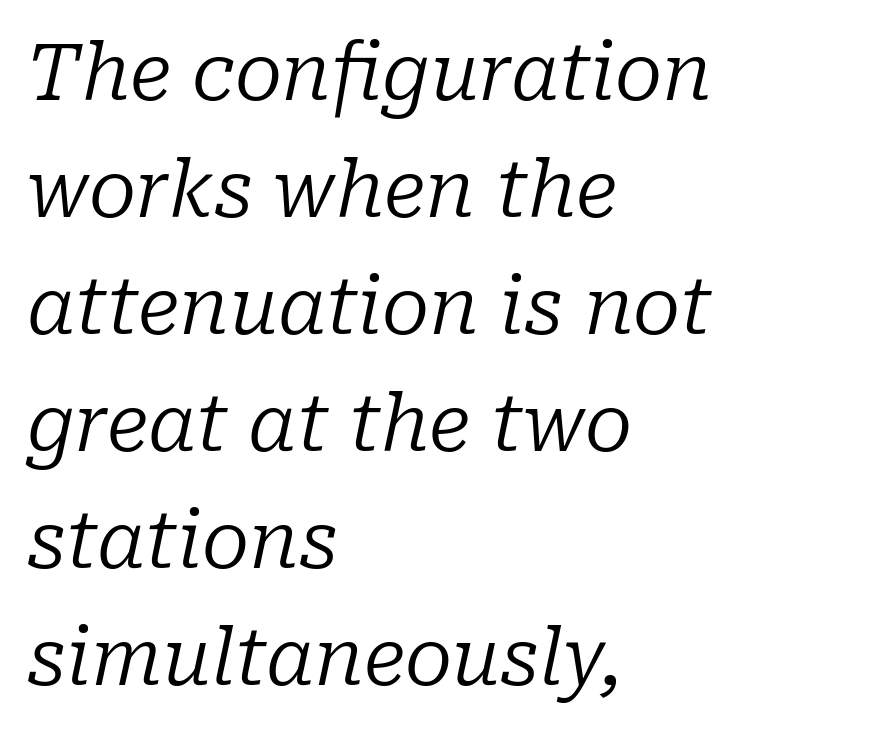
{"serif": "yes", "italic": "yes", "lean": "right", "slant_degrees": 10, "bold": "no", "weight": "regular", "width": "normal", "stroke_contrast": "low", "x_height": "medium", "monospaced": "no", "underline": "no", "align": "left", "line_spacing": "normal", "line_spacing_ratio": 1.5, "letter_spacing": "normal", "letter_spacing_em": 0.0, "glyph_px": 78}
